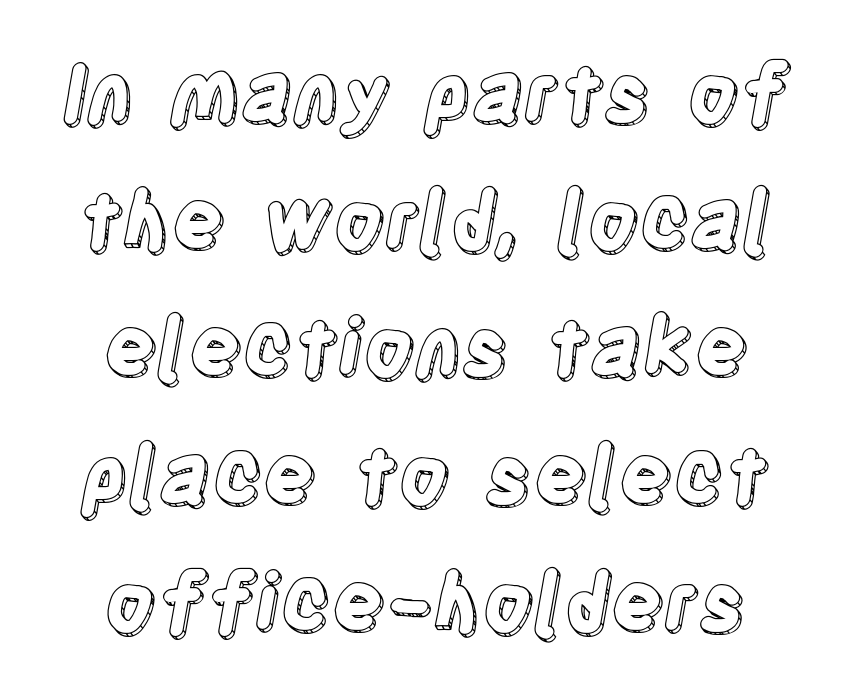
Note the varied advance widths — an 'i' is clearly narrower than an 'm'. Quick note: interline space is typical. Tracking value appears to be zero — textbook default spacing. Only glyphs here, with clear space below each row.
